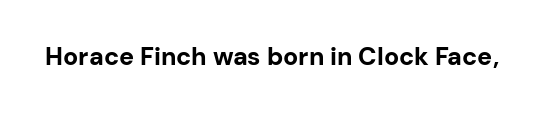
The image shows 25 px bold type, upright; set normal letter spacing, not underlined.
